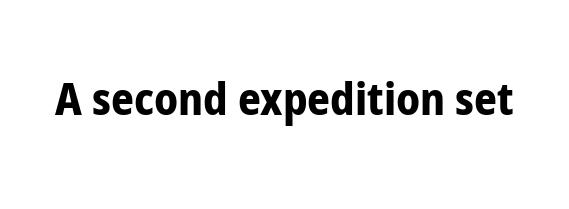
Think of a printed novel: that variable character pitch is what you see here. Quick note: underline off. Are there feet on the stems? There aren't — it's a sans. In terms of letterspacing, this is plain default setting.
